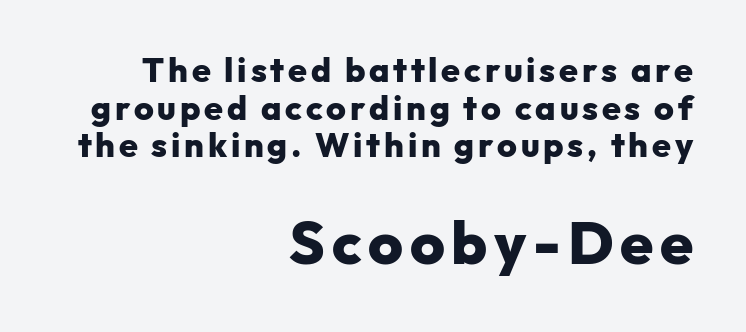
Vertical strokes here are truly vertical. This is sans-serif lettering, the kind often seen on screens and signage. One glance says dense: line gaps are narrower than usual. The typesetting leans heavy: a genuine bold. Casual observation: everything's shoved over to the right.
